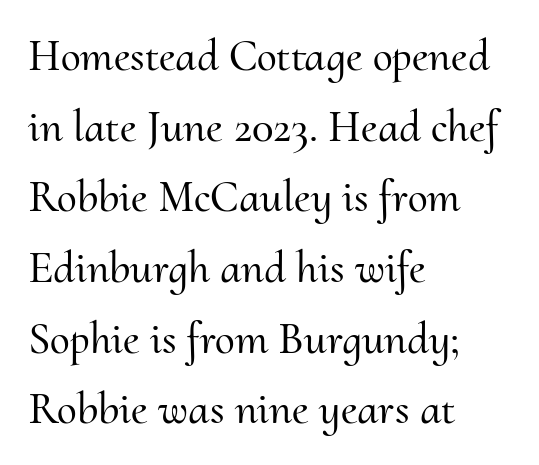
These lines were composed using upright roman letters. No extra tracking has been applied to these lines. Bare-footed words on every line. The paragraph has a hard left edge and a soft right edge. Spacing verdict: proportional, widths tailored to each character.
